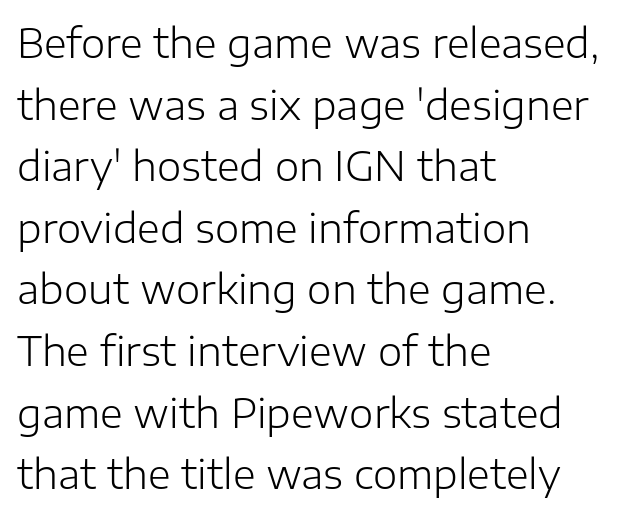
{"serif": "no", "italic": "no", "bold": "no", "weight": "light", "width": "normal", "stroke_contrast": "low", "x_height": "medium", "monospaced": "no", "underline": "no", "align": "left", "line_spacing": "normal", "line_spacing_ratio": 1.58, "letter_spacing": "normal", "letter_spacing_em": 0.0, "glyph_px": 39}
